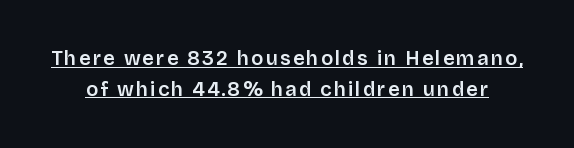
{"italic": "no", "underline": "yes", "line_spacing": "normal", "line_spacing_ratio": 1.54, "glyph_px": 20}
